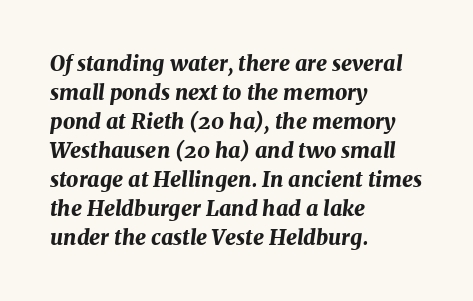
{"italic": "yes", "lean": "right", "slant_degrees": 7, "bold": "yes", "underline": "no", "align": "left", "line_spacing": "normal", "line_spacing_ratio": 1.38, "letter_spacing": "normal", "letter_spacing_em": 0.0, "glyph_px": 21}
